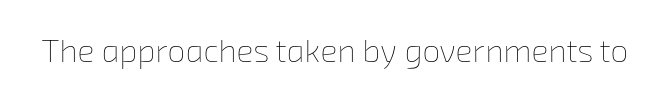
{"bold": "no", "weight": "thin", "width": "normal", "stroke_contrast": "low", "x_height": "medium", "monospaced": "no", "underline": "no", "letter_spacing": "normal", "letter_spacing_em": 0.0, "glyph_px": 32}
